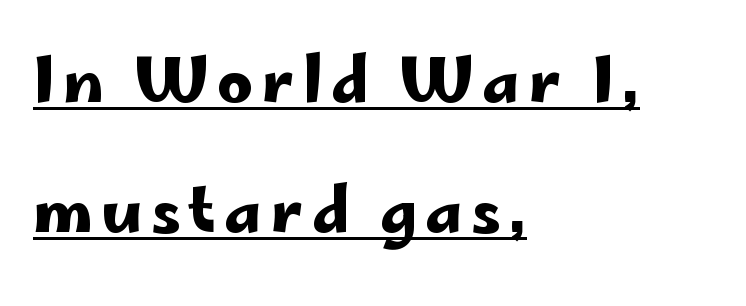
{"serif": "no", "italic": "no", "width": "wide", "stroke_contrast": "low", "x_height": "small", "monospaced": "no", "underline": "yes", "align": "left", "line_spacing": "loose", "line_spacing_ratio": 2.1, "glyph_px": 62}
